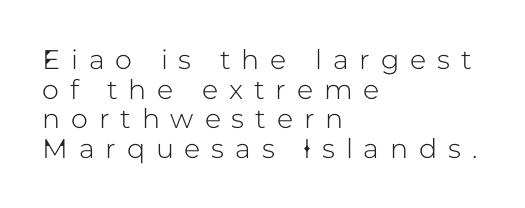
{"italic": "no", "underline": "no", "align": "left", "line_spacing": "tight", "line_spacing_ratio": 1.1, "letter_spacing": "wide", "letter_spacing_em": 0.4, "glyph_px": 27}
